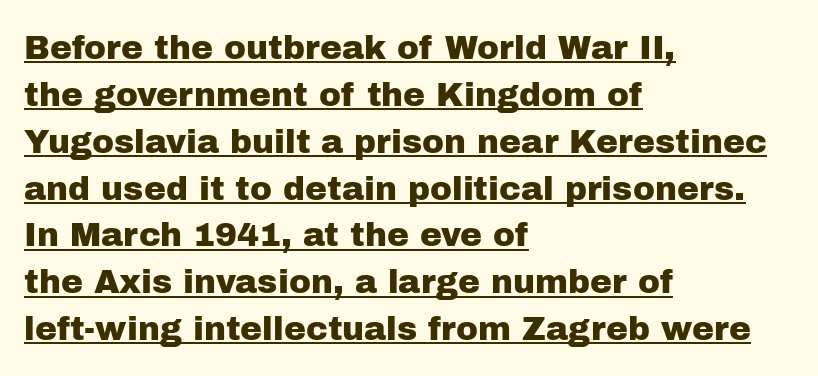
Posture: vertical. This sample has the flowing, uneven cadence of proportional lettering. Unlike a traditional serif, this face leaves its strokes unadorned. The designer left line spacing at the default. The rendering keeps characters at their native spacing. Descenders here cross a horizontal rule under the line.
